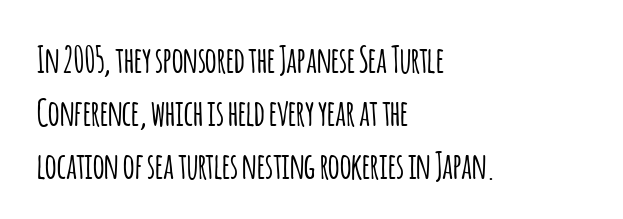
Q: Is the text italic (slanted)? A: No, it is upright.
Q: Is the typeface a serif or a sans-serif typeface? A: Sans-serif.
Q: Is the text underlined? A: No.
Q: How is the paragraph aligned? A: Left-aligned.
Q: Is the spacing between letters normal or unusually wide? A: Normal.
Q: Is the spacing between lines tight, normal or loose? A: Normal.
Q: Width (condensed, normal, or wide)? A: Condensed.
Q: Stroke contrast? A: Low.
Q: x-height? A: Large.
Q: Monospaced? A: No.
